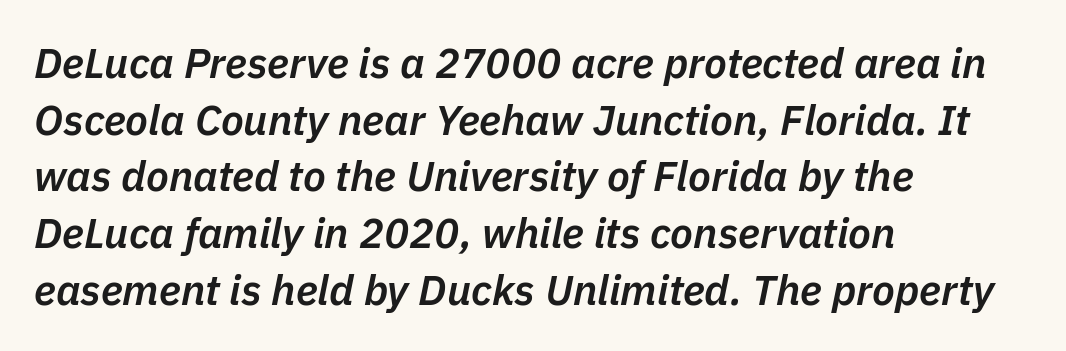
Underline: absent. The typesetter chose a ragged-right arrangement here. Every letter is mildly thick-stroked: semibold rather than bold. The gaps between neighbouring characters are ordinary and unremarkable. Looks like regular typesetting: each glyph gets only the width it needs.
